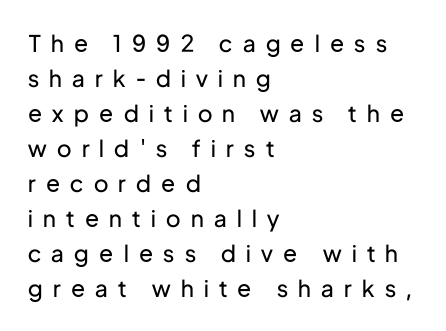
The glyphs are unaccompanied by any horizontal stroke below them. Evenly set lines give the paragraph a standard silhouette. Reading down the block, your eye returns to a fixed left position each line. Glyph-to-glyph distance is far greater than everyday printed text. The specimen reads as upright at a glance.
